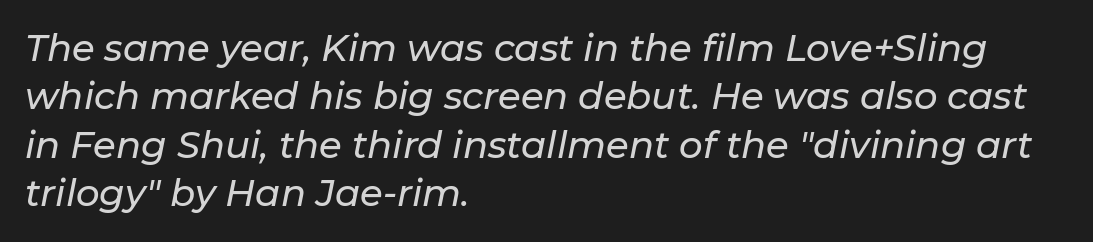
Q: Is the text italic (slanted)? A: Yes, it leans right by about 11 degrees.
Q: Is the text underlined? A: No.
Q: How is the paragraph aligned? A: Left-aligned.
Q: Is the spacing between letters normal or unusually wide? A: Normal.
Q: Is the spacing between lines tight, normal or loose? A: Normal.
Q: Width (condensed, normal, or wide)? A: Normal.
Q: Stroke contrast? A: Low.
Q: x-height? A: Medium.
Q: Monospaced? A: No.
